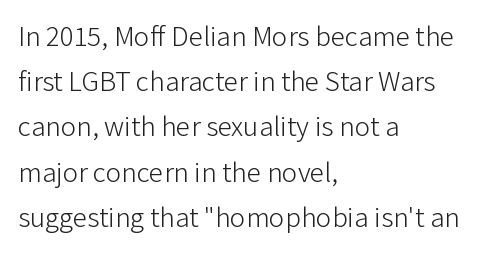
The image shows 29 px light sans-serif type, upright; set left-aligned, normal line spacing (1.56x), normal letter spacing, not underlined; low stroke contrast and a medium x-height.
